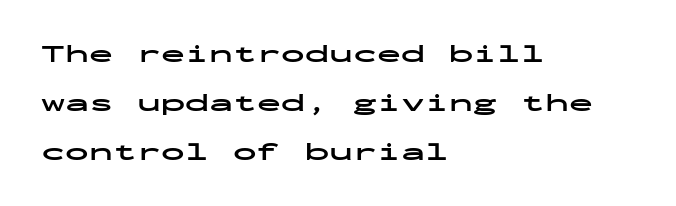
The image shows 24 px bold type, upright; set left-aligned, loose line spacing (2.04x), normal letter spacing, not underlined.
